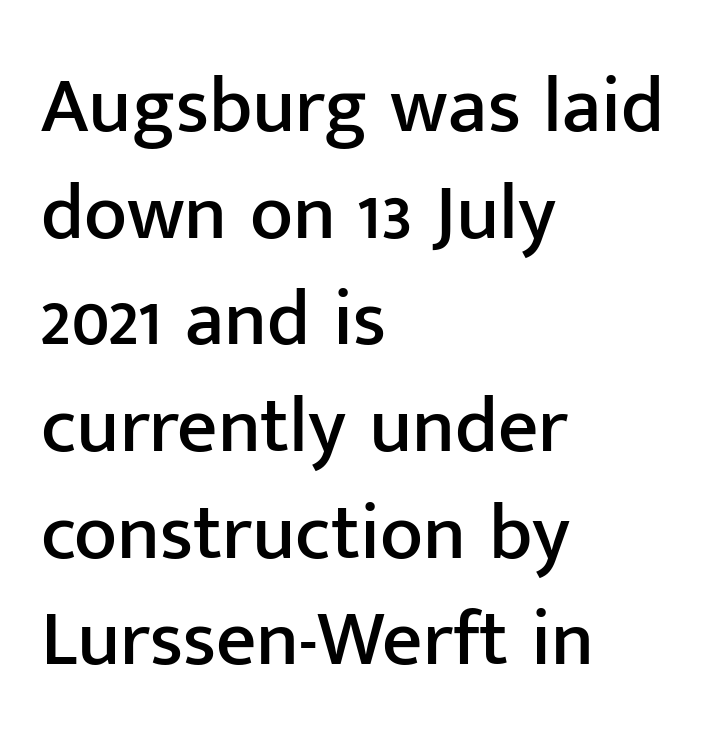
Q: Is the text italic (slanted)? A: No, it is upright.
Q: Is the typeface a serif or a sans-serif typeface? A: Sans-serif.
Q: Is the text underlined? A: No.
Q: How is the paragraph aligned? A: Left-aligned.
Q: Is the spacing between letters normal or unusually wide? A: Normal.
Q: Is the spacing between lines tight, normal or loose? A: Normal.
Q: Width (condensed, normal, or wide)? A: Normal.
Q: Stroke contrast? A: Low.
Q: x-height? A: Medium.
Q: Monospaced? A: No.
